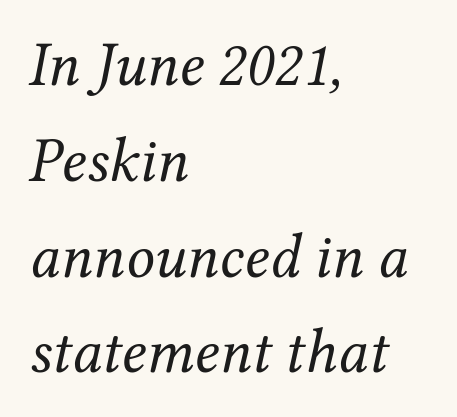
Q: Is the text bold? A: No.
Q: Is the text italic (slanted)? A: Yes, it leans right by about 12 degrees.
Q: Is the typeface a serif or a sans-serif typeface? A: Serif.
Q: Is the text underlined? A: No.
Q: How is the paragraph aligned? A: Left-aligned.
Q: Is the spacing between letters normal or unusually wide? A: Normal.
Q: Is the spacing between lines tight, normal or loose? A: Normal.
Q: Width (condensed, normal, or wide)? A: Normal.
Q: Stroke contrast? A: Medium.
Q: x-height? A: Medium.
Q: Monospaced? A: No.
